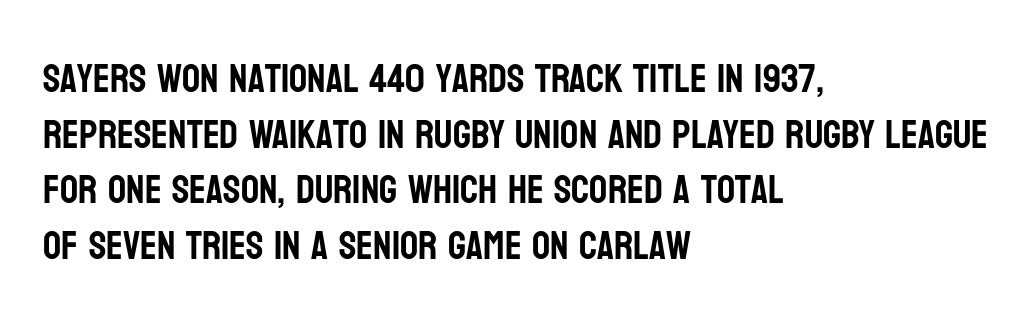
The image shows 40 px condensed sans-serif type, upright; set left-aligned, normal line spacing (1.39x), normal letter spacing, not underlined; low stroke contrast and a large x-height.
